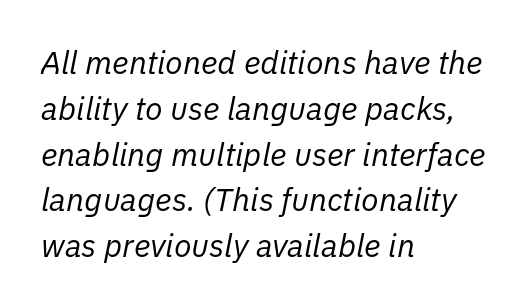
The image shows 32 px regular-weight type, italic (leaning right); set left-aligned, normal line spacing (1.43x), normal letter spacing, not underlined; low stroke contrast and a medium x-height.
